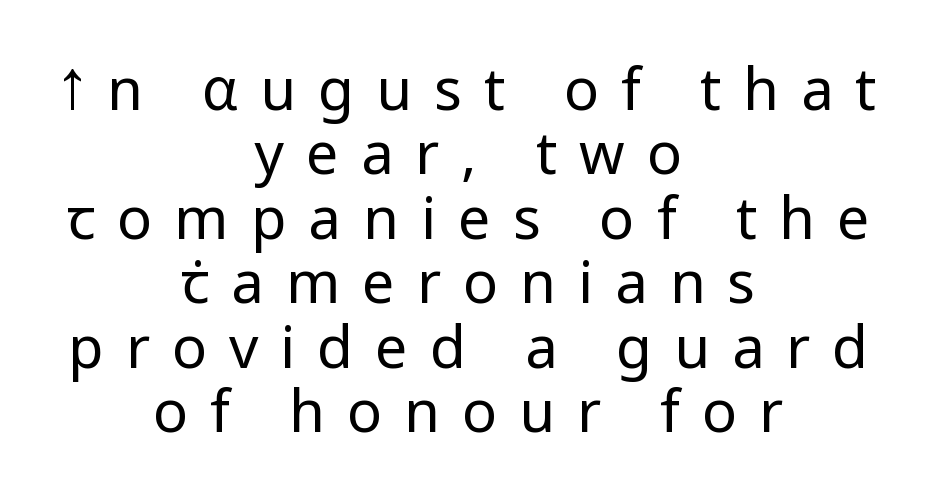
The image shows 58 px regular-weight sans-serif type, upright; set centered, tight line spacing (1.11x), unusually wide letter spacing (+0.38 em), not underlined; low stroke contrast and a medium x-height.
